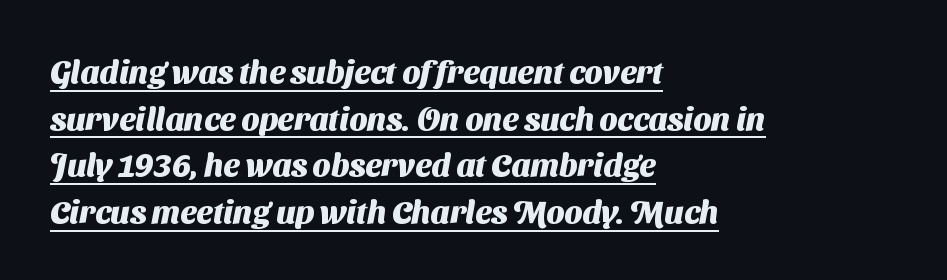
{"serif": "no", "bold": "yes", "weight": "heavy", "width": "normal", "stroke_contrast": "medium", "x_height": "medium", "monospaced": "no", "underline": "yes", "align": "left", "line_spacing": "normal", "line_spacing_ratio": 1.46, "letter_spacing": "normal", "letter_spacing_em": 0.0, "glyph_px": 32}
